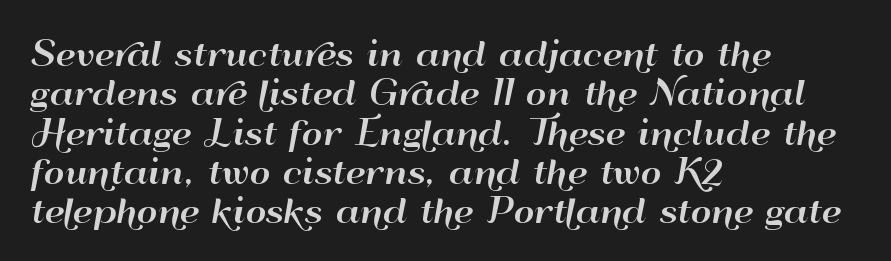
The image shows 32 px wide sans-serif type; set left-aligned, line spacing 1.23x, normal letter spacing, not underlined; high stroke contrast and a small x-height.
